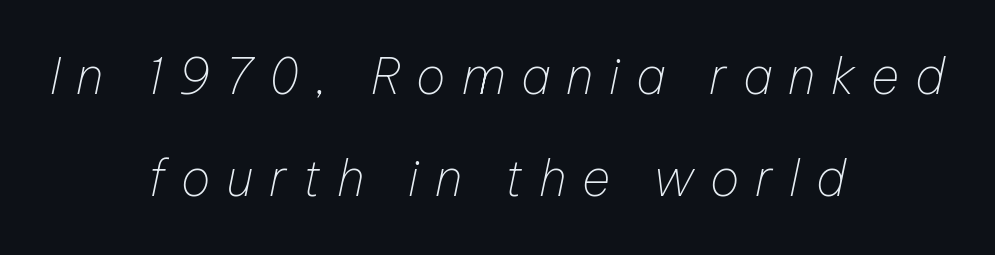
Q: Is the text bold? A: No.
Q: Is the text italic (slanted)? A: Yes, it leans right by about 12 degrees.
Q: Is the text underlined? A: No.
Q: How is the paragraph aligned? A: Centered.
Q: Is the spacing between letters normal or unusually wide? A: Unusually wide.
Q: Is the spacing between lines tight, normal or loose? A: Loose.
Q: Width (condensed, normal, or wide)? A: Normal.
Q: Stroke contrast? A: Low.
Q: x-height? A: Medium.
Q: Monospaced? A: No.
